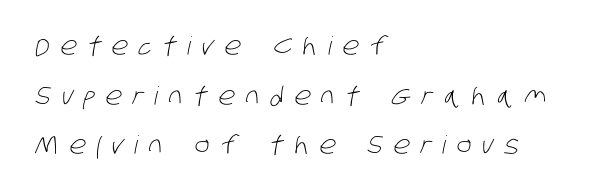
Q: Is the text bold? A: No.
Q: Is the text underlined? A: No.
Q: How is the paragraph aligned? A: Left-aligned.
Q: Is the spacing between letters normal or unusually wide? A: Unusually wide.
Q: Is the spacing between lines tight, normal or loose? A: Loose.
